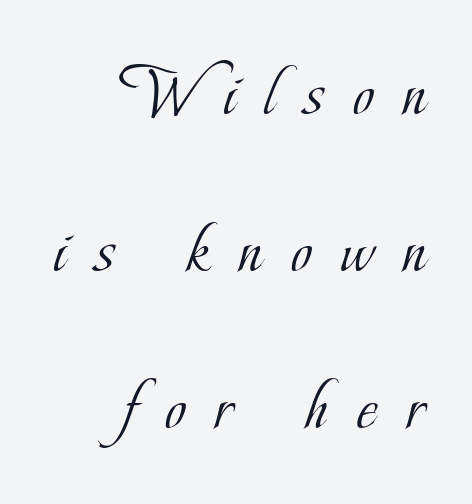
{"serif": "yes", "bold": "no", "weight": "light", "width": "condensed", "stroke_contrast": "low", "x_height": "small", "monospaced": "no", "underline": "no", "align": "right", "line_spacing": "loose", "line_spacing_ratio": 2.21, "letter_spacing": "wide", "letter_spacing_em": 0.42, "glyph_px": 71}
